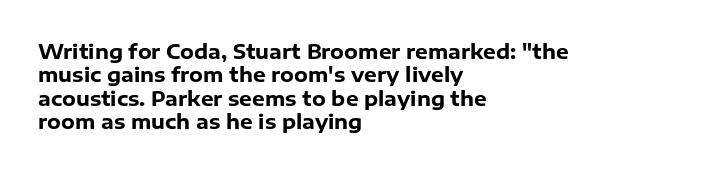
{"italic": "no", "bold": "yes", "underline": "no", "align": "left", "line_spacing_ratio": 1.17, "letter_spacing": "normal", "letter_spacing_em": 0.0, "glyph_px": 20}
